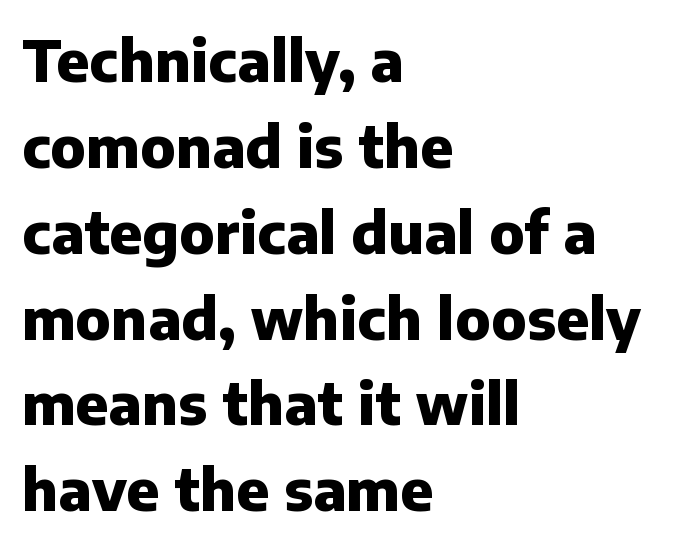
{"serif": "no", "italic": "no", "bold": "yes", "weight": "heavy", "width": "normal", "stroke_contrast": "low", "x_height": "medium", "monospaced": "no", "underline": "no", "align": "left", "line_spacing": "normal", "line_spacing_ratio": 1.48, "letter_spacing": "normal", "letter_spacing_em": 0.0, "glyph_px": 58}
